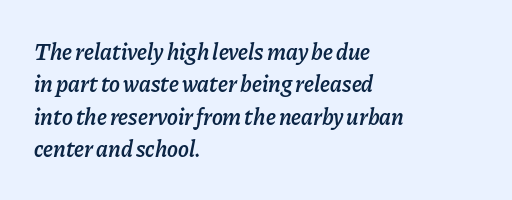
{"italic": "yes", "lean": "right", "slant_degrees": 11, "bold": "semi", "underline": "no", "align": "left", "line_spacing": "normal", "line_spacing_ratio": 1.41, "letter_spacing": "normal", "letter_spacing_em": 0.0, "glyph_px": 23}
